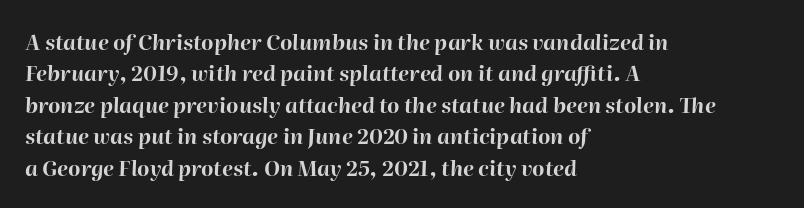
The image shows 21 px bold type, italic (leaning right); set left-aligned, normal line spacing (1.5x), normal letter spacing, not underlined.
